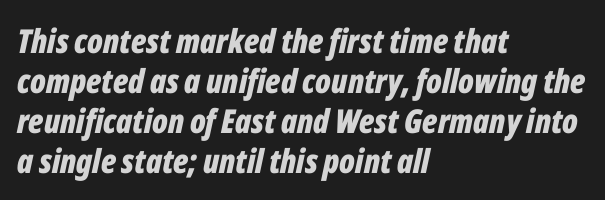
{"italic": "yes", "lean": "right", "slant_degrees": 12, "bold": "yes", "weight": "bold", "width": "condensed", "stroke_contrast": "low", "x_height": "medium", "monospaced": "no", "underline": "no", "align": "left", "line_spacing_ratio": 1.21, "letter_spacing": "normal", "letter_spacing_em": 0.0, "glyph_px": 33}
